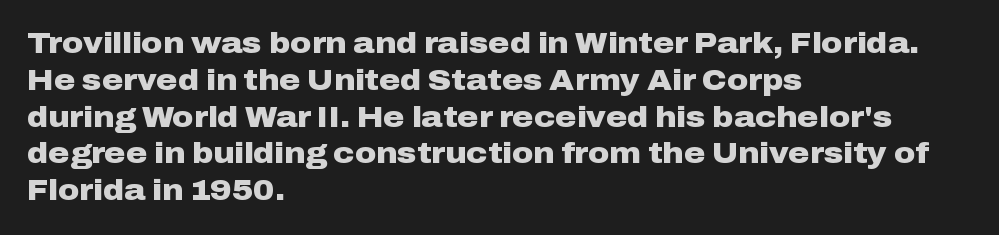
Q: Is the text bold? A: Yes.
Q: Is the text italic (slanted)? A: No, it is upright.
Q: Is the typeface a serif or a sans-serif typeface? A: Sans-serif.
Q: Is the text underlined? A: No.
Q: How is the paragraph aligned? A: Left-aligned.
Q: Is the spacing between letters normal or unusually wide? A: Normal.
Q: Is the spacing between lines tight, normal or loose? A: Normal.
Q: Width (condensed, normal, or wide)? A: Wide.
Q: Stroke contrast? A: Low.
Q: x-height? A: Medium.
Q: Monospaced? A: No.
